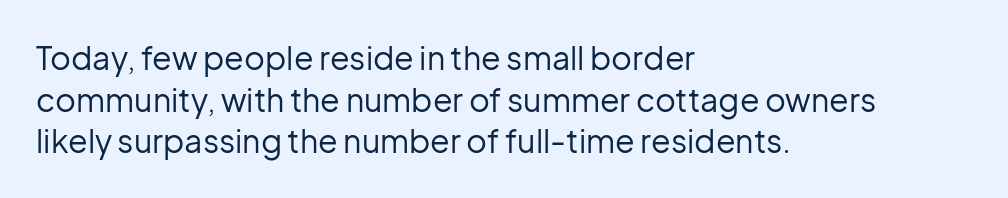
Q: Is the text bold? A: No.
Q: Is the text italic (slanted)? A: No, it is upright.
Q: Is the typeface a serif or a sans-serif typeface? A: Sans-serif.
Q: Is the text underlined? A: No.
Q: How is the paragraph aligned? A: Left-aligned.
Q: Is the spacing between letters normal or unusually wide? A: Normal.
Q: Is the spacing between lines tight, normal or loose? A: Normal.
Q: Width (condensed, normal, or wide)? A: Normal.
Q: Stroke contrast? A: Low.
Q: x-height? A: Medium.
Q: Monospaced? A: No.
